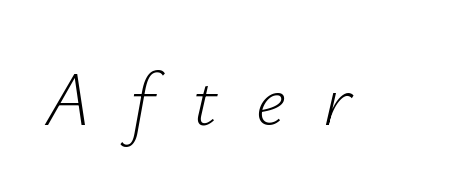
The image shows 76 px light type, italic (leaning right); set unusually wide letter spacing (+0.5 em), not underlined; low stroke contrast and a small x-height.
